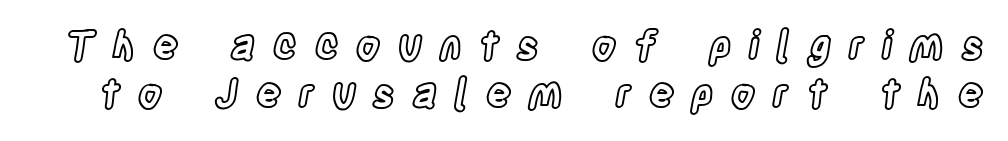
Q: Is the text italic (slanted)? A: Yes.
Q: Is the text underlined? A: No.
Q: Is the spacing between letters normal or unusually wide? A: Unusually wide.
Q: Width (condensed, normal, or wide)? A: Condensed.
Q: x-height? A: Large.
Q: Monospaced? A: No.
